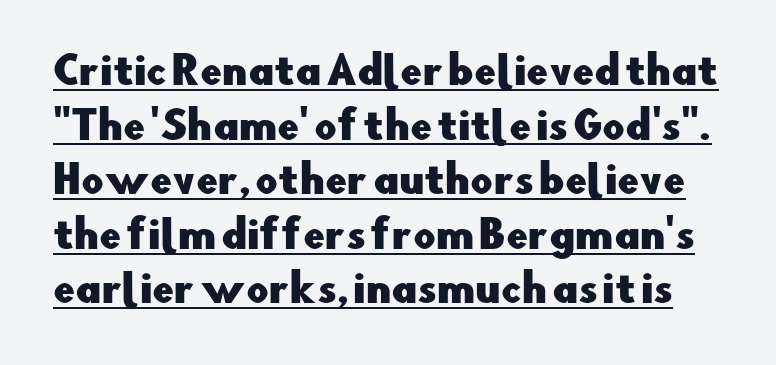
Default kerning and tracking; the words read as compact shapes. The type sits square on the baseline with zero lean. Does a line run under the words? Yes, clearly. Nothing sits at the stroke ends, so this counts as sans-serif.
